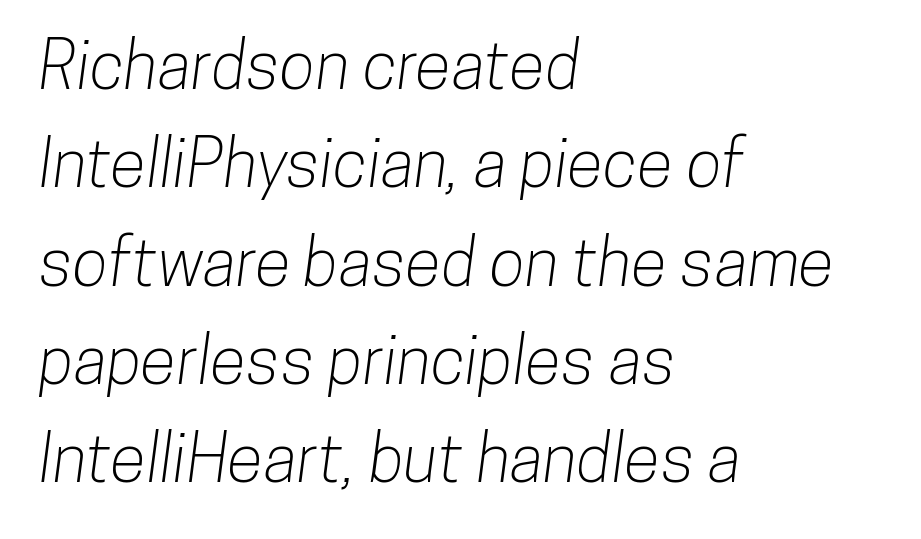
Has an underline been added? It has not. Looks like regular typesetting: each glyph gets only the width it needs. The type is set solid horizontally, with unmodified tracking. How would I describe the line gaps? Plain and ordinary.
